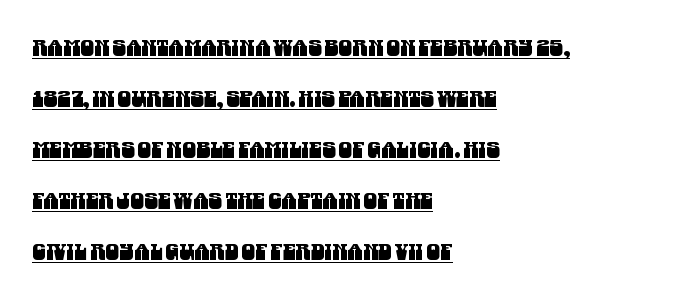
The lines are spread far apart with generous leading. Decoration check: the copy is underlined. Characters follow at the spacing the type designer built in. This rendering uses left alignment, leaving the right contour irregular.
